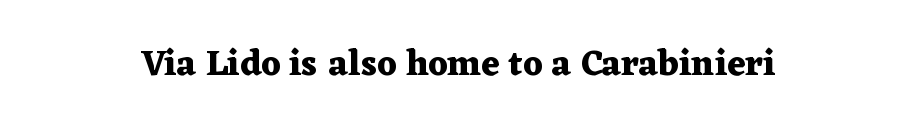
{"serif": "yes", "italic": "no", "bold": "yes", "weight": "heavy", "width": "wide", "stroke_contrast": "medium", "x_height": "medium", "monospaced": "no", "underline": "no", "align": "center", "letter_spacing": "normal", "letter_spacing_em": 0.0, "glyph_px": 36}
